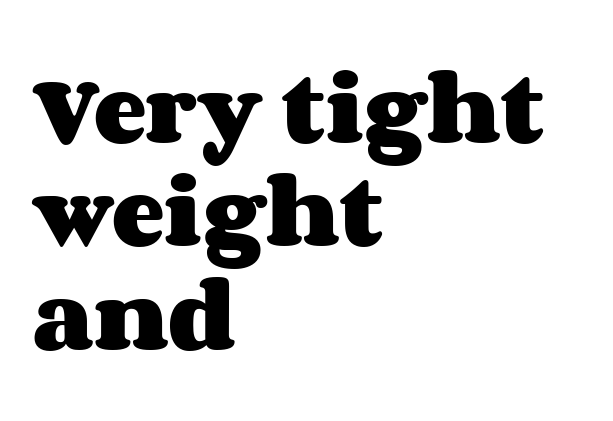
Every character sits straight up, as roman type does. Set as a true bold cut, around the 700 mark. Reading down the block, your eye returns to a fixed left position each line. The rendering keeps characters at their native spacing. Interline gaps are of average width in this sample. Spacing verdict: proportional, widths tailored to each character.
